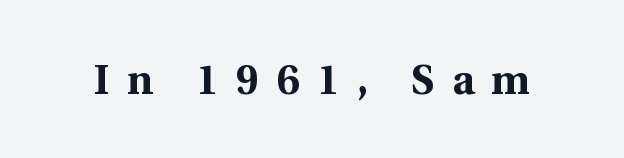
Tracking here is generous; glyphs stand well apart from one another. The characters look thick and weighty, a clear bold. Descenders are the only things crossing below the line. Notice how the stems are strictly vertical — no italics here. Note the varied advance widths — an 'i' is clearly narrower than an 'm'.
